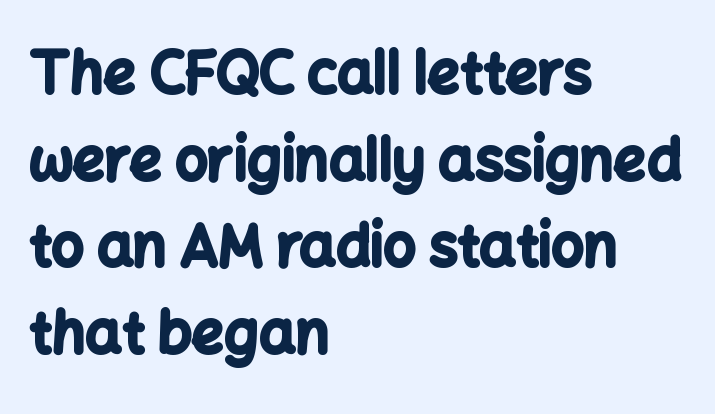
Q: Is the text bold? A: Yes.
Q: Is the text italic (slanted)? A: No, it is upright.
Q: Is the typeface a serif or a sans-serif typeface? A: Sans-serif.
Q: Is the text underlined? A: No.
Q: How is the paragraph aligned? A: Left-aligned.
Q: Is the spacing between letters normal or unusually wide? A: Normal.
Q: Is the spacing between lines tight, normal or loose? A: Normal.
Q: Width (condensed, normal, or wide)? A: Normal.
Q: Stroke contrast? A: Low.
Q: x-height? A: Medium.
Q: Monospaced? A: No.
